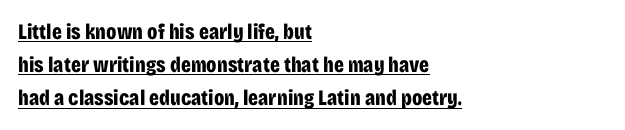
The image shows 22 px bold type, upright; set left-aligned, normal line spacing (1.51x), normal letter spacing, underlined.
